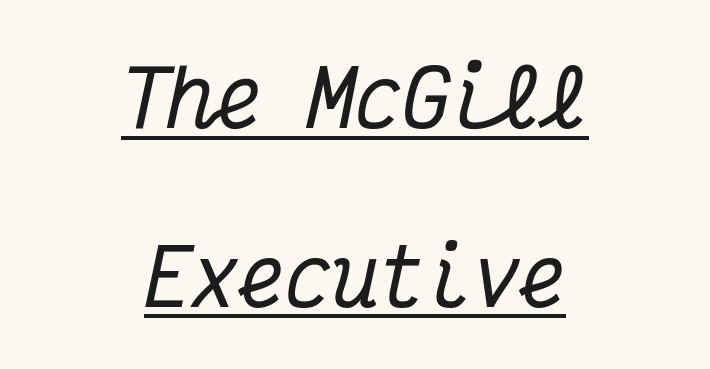
The image shows 78 px condensed serif type, italic (leaning right), monospaced; set centered, loose line spacing (2.29x), normal letter spacing, underlined; medium stroke contrast and a medium x-height.
